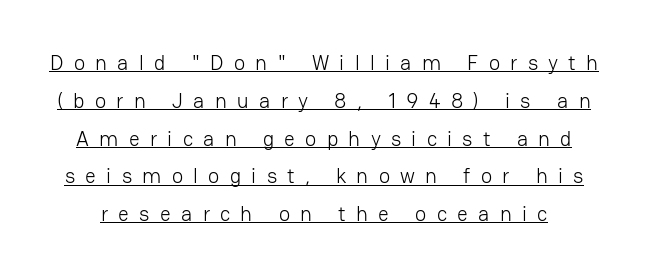
The image shows 21 px text type, upright; set line spacing 1.8x, unusually wide letter spacing (+0.49 em), underlined.
